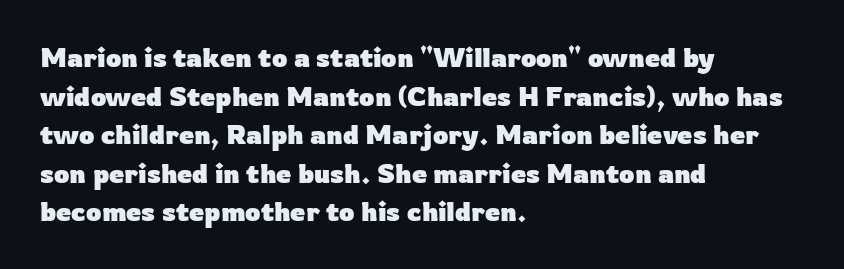
Q: Is the text bold? A: Yes.
Q: Is the text italic (slanted)? A: No, it is upright.
Q: Is the text underlined? A: No.
Q: How is the paragraph aligned? A: Left-aligned.
Q: Is the spacing between letters normal or unusually wide? A: Normal.
Q: Is the spacing between lines tight, normal or loose? A: Normal.
